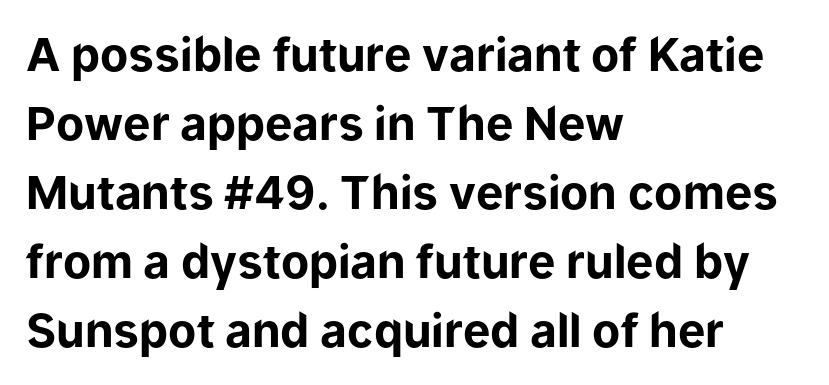
Q: Is the text bold? A: Yes.
Q: Is the text italic (slanted)? A: No, it is upright.
Q: Is the typeface a serif or a sans-serif typeface? A: Sans-serif.
Q: Is the text underlined? A: No.
Q: How is the paragraph aligned? A: Left-aligned.
Q: Is the spacing between letters normal or unusually wide? A: Normal.
Q: Is the spacing between lines tight, normal or loose? A: Normal.
Q: Width (condensed, normal, or wide)? A: Normal.
Q: Stroke contrast? A: Low.
Q: x-height? A: Medium.
Q: Monospaced? A: No.
